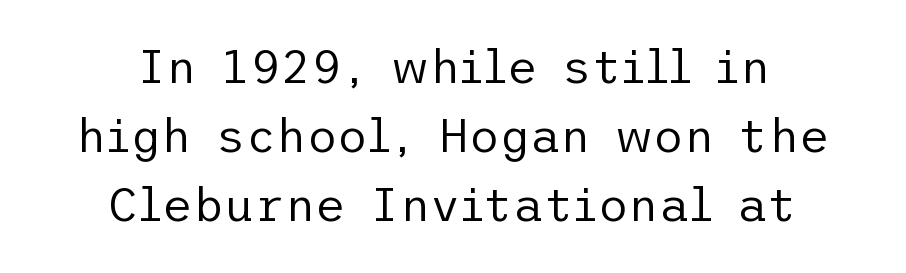
{"serif": "no", "italic": "no", "bold": "no", "weight": "regular", "width": "normal", "stroke_contrast": "low", "x_height": "medium", "underline": "no", "align": "center", "line_spacing": "normal", "line_spacing_ratio": 1.47, "letter_spacing": "normal", "letter_spacing_em": 0.0, "glyph_px": 47}
